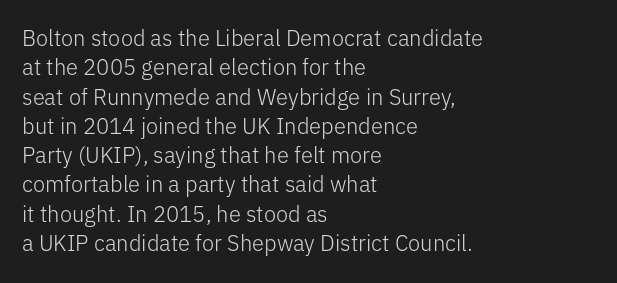
Caption: face not bold, strokes unweighted. Whoever set this chose a conventional vertical rhythm. This sample uses plain, unmodified letter spacing. The lettering stays uniformly vertical, giving the passage a roman look. Rule under the text: the space is simply empty.
